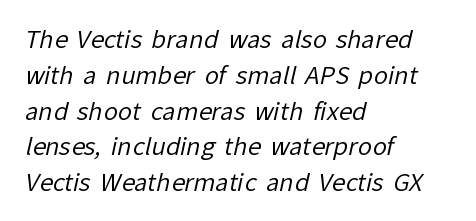
Q: Is the text bold? A: No.
Q: Is the text underlined? A: No.
Q: How is the paragraph aligned? A: Left-aligned.
Q: Is the spacing between letters normal or unusually wide? A: Normal.
Q: Is the spacing between lines tight, normal or loose? A: Normal.
